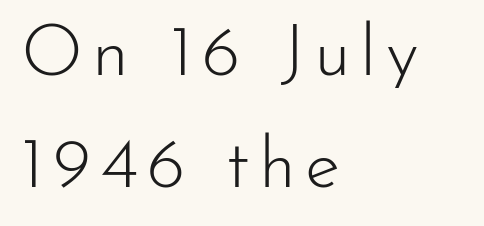
{"serif": "no", "italic": "no", "bold": "no", "weight": "light", "width": "normal", "stroke_contrast": "low", "x_height": "small", "monospaced": "no", "underline": "no", "align": "left", "line_spacing": "normal", "line_spacing_ratio": 1.55, "glyph_px": 72}
